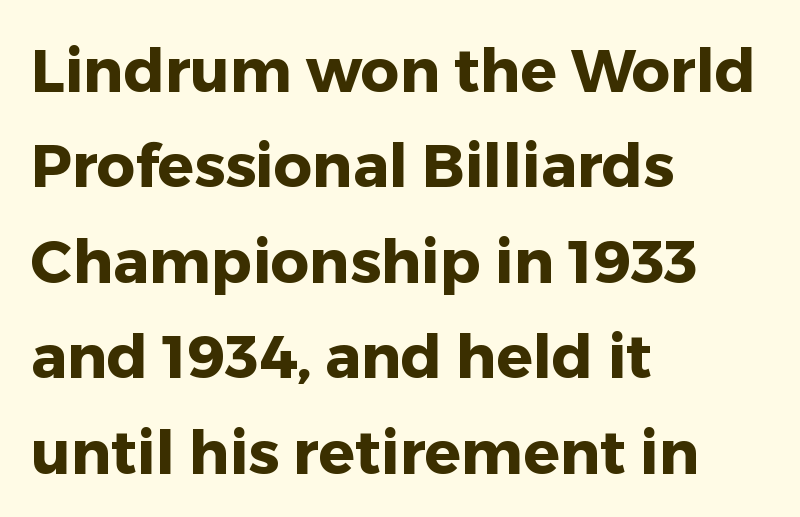
The typesetting leans heavy: a genuine bold. Every character sits straight up, as roman type does. The glyphs are unaccompanied by any horizontal stroke below them. A typesetter would call this zero additional tracking. Spacing verdict: proportional, widths tailored to each character. Notice how descenders clear the ascenders below comfortably — that's standard leading.
